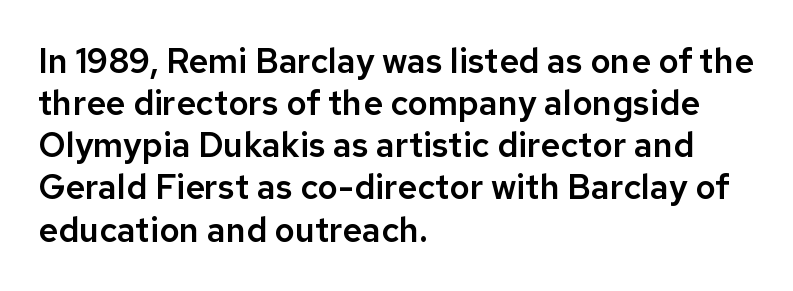
Q: Is the text italic (slanted)? A: No, it is upright.
Q: Is the typeface a serif or a sans-serif typeface? A: Sans-serif.
Q: Is the text underlined? A: No.
Q: How is the paragraph aligned? A: Left-aligned.
Q: Is the spacing between letters normal or unusually wide? A: Normal.
Q: Width (condensed, normal, or wide)? A: Normal.
Q: Stroke contrast? A: Low.
Q: x-height? A: Medium.
Q: Monospaced? A: No.
